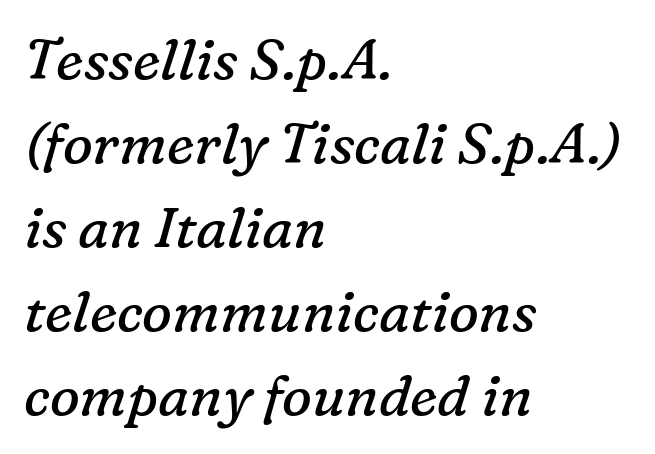
The rendering uses natural spacing where letterforms have individual widths. Regular leading. On a weight scale, this lands at 450 or below. An italicized treatment has been applied to the whole sample. Tracking here is standard; glyphs follow each other at the usual distance. The passage shown is typeset with a serif family.
